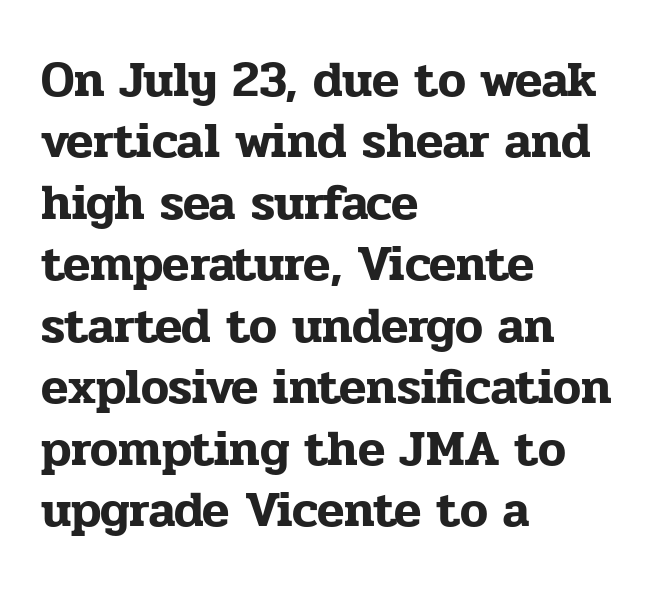
A serif font was chosen for this passage. Posture: straight, roman, zero tilt. Honestly, there is no underline to notice here at all. Visually the block forms a straight wall on the left and a jagged coastline on the right.
